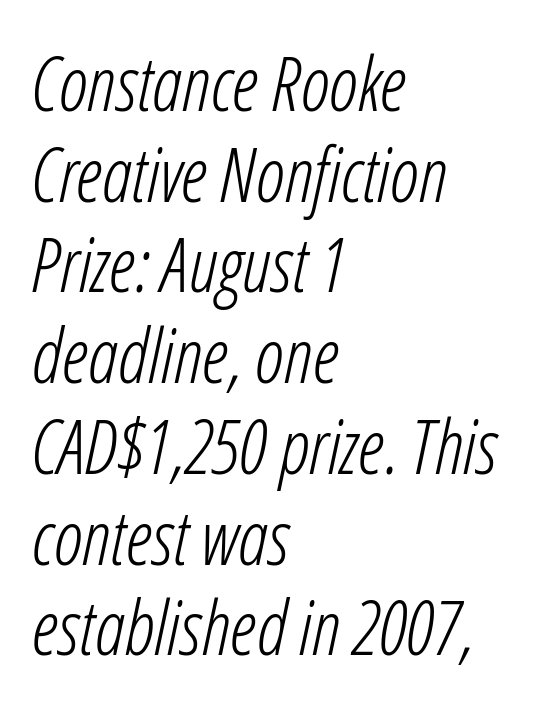
Q: Is the text bold? A: No.
Q: Is the text italic (slanted)? A: Yes, it leans right by about 12 degrees.
Q: Is the text underlined? A: No.
Q: How is the paragraph aligned? A: Left-aligned.
Q: Is the spacing between letters normal or unusually wide? A: Normal.
Q: Width (condensed, normal, or wide)? A: Condensed.
Q: Stroke contrast? A: Low.
Q: x-height? A: Medium.
Q: Monospaced? A: No.
